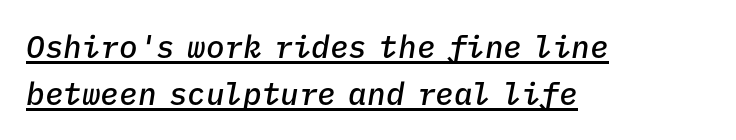
The image shows 31 px semibold type, italic (leaning right), monospaced; set left-aligned, normal line spacing (1.51x), normal letter spacing, underlined; low stroke contrast and a medium x-height.
